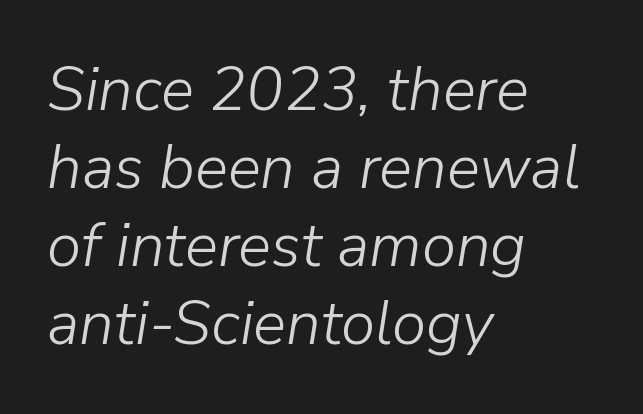
{"italic": "yes", "lean": "right", "slant_degrees": 9, "bold": "no", "weight": "light", "width": "normal", "stroke_contrast": "low", "x_height": "medium", "monospaced": "no", "underline": "no", "align": "left", "line_spacing": "normal", "line_spacing_ratio": 1.26, "letter_spacing": "normal", "letter_spacing_em": 0.0, "glyph_px": 62}
